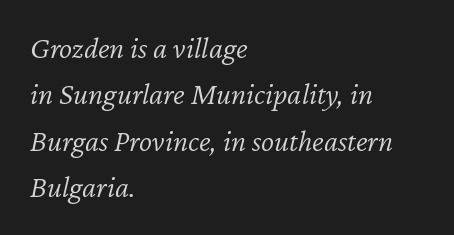
The image shows 31 px light type, italic (leaning right); set left-aligned, normal line spacing (1.5x), normal letter spacing, not underlined; low stroke contrast and a medium x-height.
